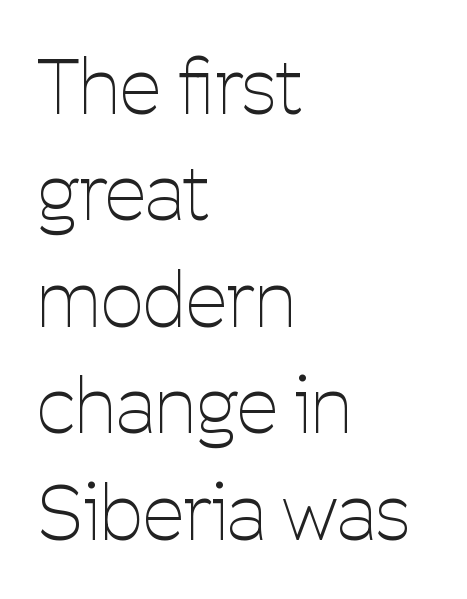
The image shows 75 px thin, condensed sans-serif type, upright; set left-aligned, normal line spacing (1.42x), normal letter spacing, not underlined; low stroke contrast and a medium x-height.
